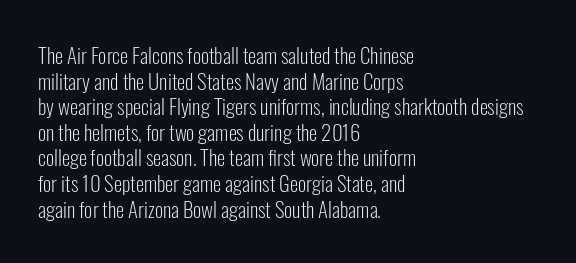
Q: Is the text bold? A: No.
Q: Is the text italic (slanted)? A: No, it is upright.
Q: Is the text underlined? A: No.
Q: How is the paragraph aligned? A: Left-aligned.
Q: Is the spacing between letters normal or unusually wide? A: Normal.
